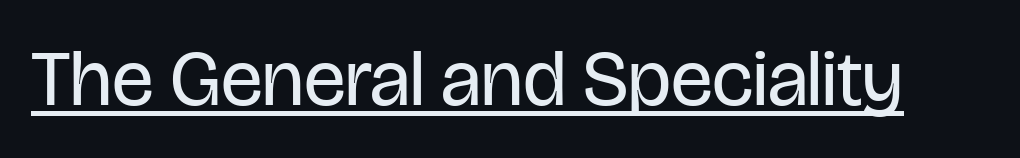
{"serif": "no", "italic": "no", "bold": "no", "weight": "regular", "width": "condensed", "stroke_contrast": "low", "x_height": "large", "monospaced": "no", "underline": "yes", "letter_spacing": "normal", "letter_spacing_em": 0.0, "glyph_px": 79}
